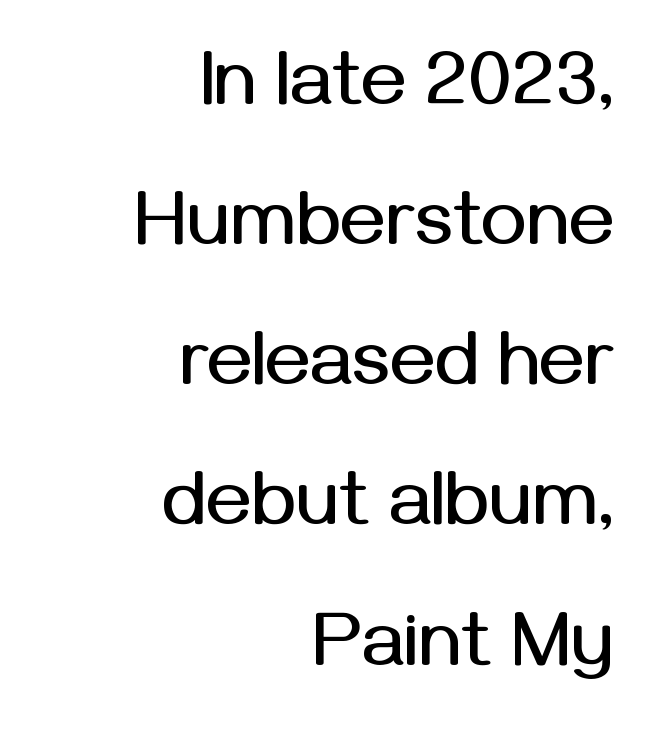
Q: Is the text italic (slanted)? A: No, it is upright.
Q: Is the typeface a serif or a sans-serif typeface? A: Sans-serif.
Q: Is the text underlined? A: No.
Q: How is the paragraph aligned? A: Right-aligned.
Q: Is the spacing between letters normal or unusually wide? A: Normal.
Q: Width (condensed, normal, or wide)? A: Normal.
Q: Stroke contrast? A: Medium.
Q: x-height? A: Medium.
Q: Monospaced? A: No.
